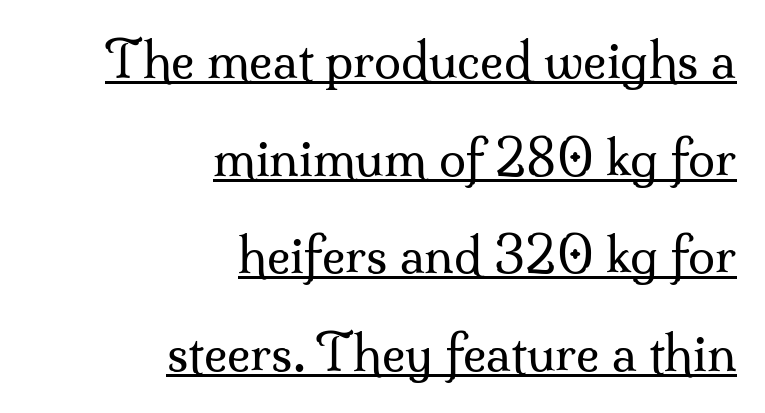
Q: Is the text bold? A: No.
Q: Is the text italic (slanted)? A: No, it is upright.
Q: Is the typeface a serif or a sans-serif typeface? A: Serif.
Q: Is the text underlined? A: Yes.
Q: How is the paragraph aligned? A: Right-aligned.
Q: Is the spacing between letters normal or unusually wide? A: Normal.
Q: Is the spacing between lines tight, normal or loose? A: Loose.
Q: Width (condensed, normal, or wide)? A: Normal.
Q: Stroke contrast? A: Medium.
Q: x-height? A: Small.
Q: Monospaced? A: No.
